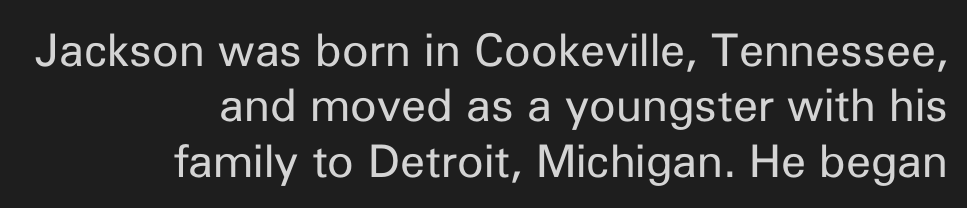
{"serif": "no", "italic": "no", "bold": "no", "weight": "regular", "width": "normal", "stroke_contrast": "low", "x_height": "medium", "monospaced": "no", "underline": "no", "align": "right", "line_spacing_ratio": 1.23, "letter_spacing": "normal", "letter_spacing_em": 0.0, "glyph_px": 45}
